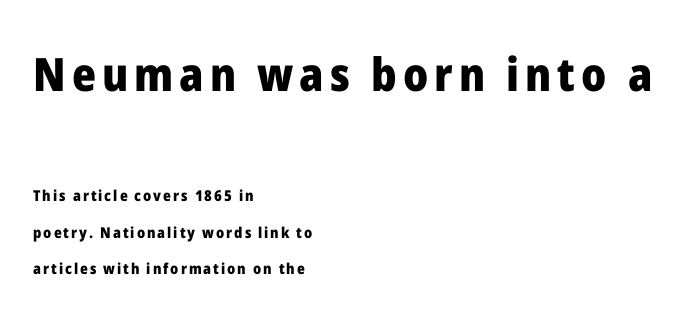
Q: Is the text bold? A: Yes.
Q: Is the text italic (slanted)? A: No, it is upright.
Q: Is the typeface a serif or a sans-serif typeface? A: Sans-serif.
Q: Is the text underlined? A: No.
Q: How is the paragraph aligned? A: Left-aligned.
Q: Is the spacing between lines tight, normal or loose? A: Loose.
Q: Which block of text is set in a larger size, the first (top) or the second (bottom)? A: The first (top) one.
Q: Width (condensed, normal, or wide)? A: Normal.
Q: Stroke contrast? A: Low.
Q: x-height? A: Medium.
Q: Monospaced? A: No.
